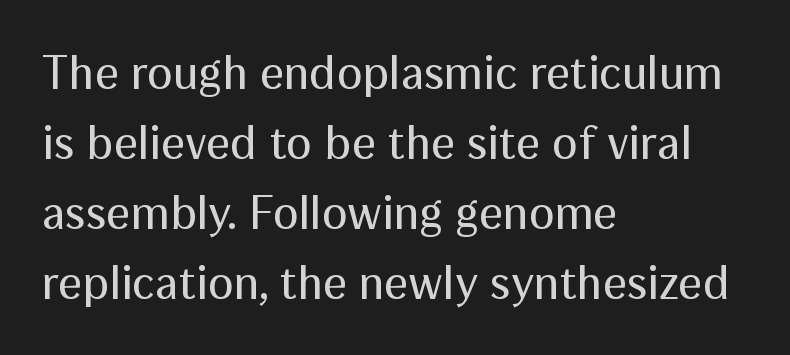
{"serif": "no", "italic": "no", "bold": "no", "weight": "regular", "width": "normal", "stroke_contrast": "medium", "x_height": "medium", "monospaced": "no", "underline": "no", "align": "left", "line_spacing": "normal", "line_spacing_ratio": 1.46, "letter_spacing": "normal", "letter_spacing_em": 0.0, "glyph_px": 48}
